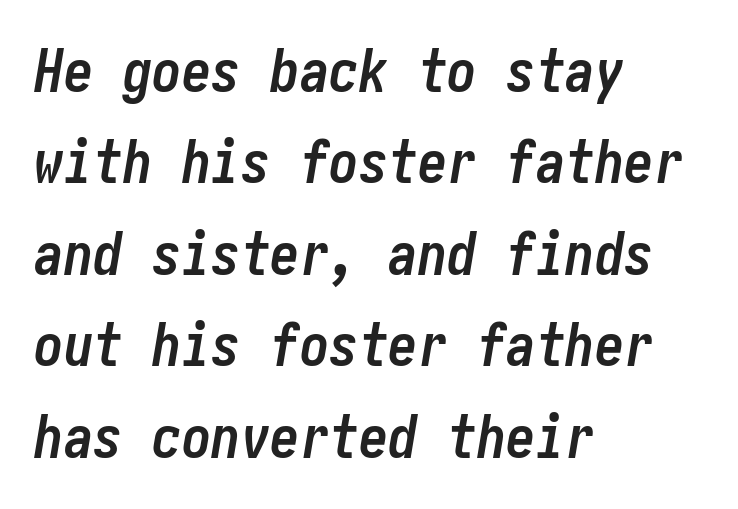
{"italic": "yes", "lean": "right", "slant_degrees": 10, "bold": "yes", "weight": "semibold", "width": "condensed", "stroke_contrast": "low", "x_height": "medium", "underline": "no", "align": "left", "line_spacing": "normal", "line_spacing_ratio": 1.55, "letter_spacing": "normal", "letter_spacing_em": 0.0, "glyph_px": 59}
